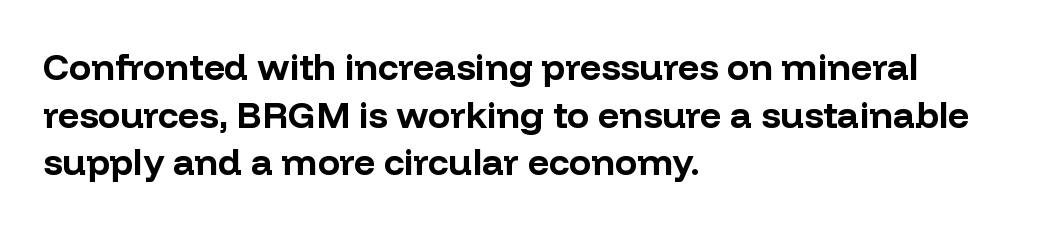
Q: Is the text bold? A: Yes.
Q: Is the text italic (slanted)? A: No, it is upright.
Q: Is the typeface a serif or a sans-serif typeface? A: Sans-serif.
Q: Is the text underlined? A: No.
Q: How is the paragraph aligned? A: Left-aligned.
Q: Is the spacing between letters normal or unusually wide? A: Normal.
Q: Is the spacing between lines tight, normal or loose? A: Normal.
Q: Width (condensed, normal, or wide)? A: Normal.
Q: Stroke contrast? A: Low.
Q: x-height? A: Medium.
Q: Monospaced? A: No.
